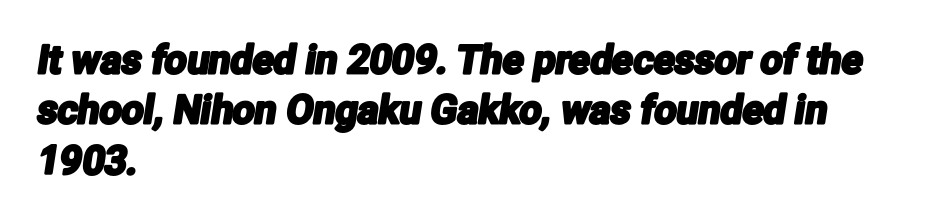
This rendering features lettering with no underline. The rendering keeps characters at their native spacing. Spacing verdict: proportional, widths tailored to each character. Left-aligned paragraph, ragged on the right. Successive baselines arrive at the customary interval.
